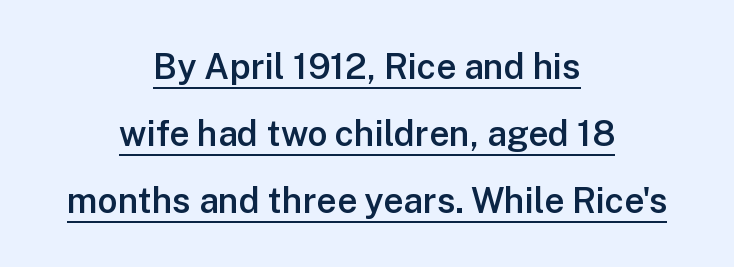
The image shows 35 px semibold sans-serif type, upright; set centered, loose line spacing (1.92x), normal letter spacing, underlined; low stroke contrast and a medium x-height.
